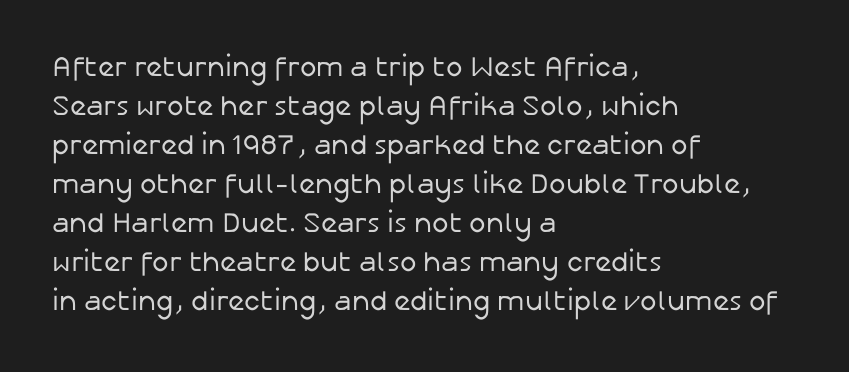
Leftover space on each line is placed entirely after the last word. This rendering leaves character spacing at its baseline value. Quick note: not italic, upright. The specimen omits any rule beneath the text block's lines. The rendering uses a moderate line-height, typical for paragraphs.
